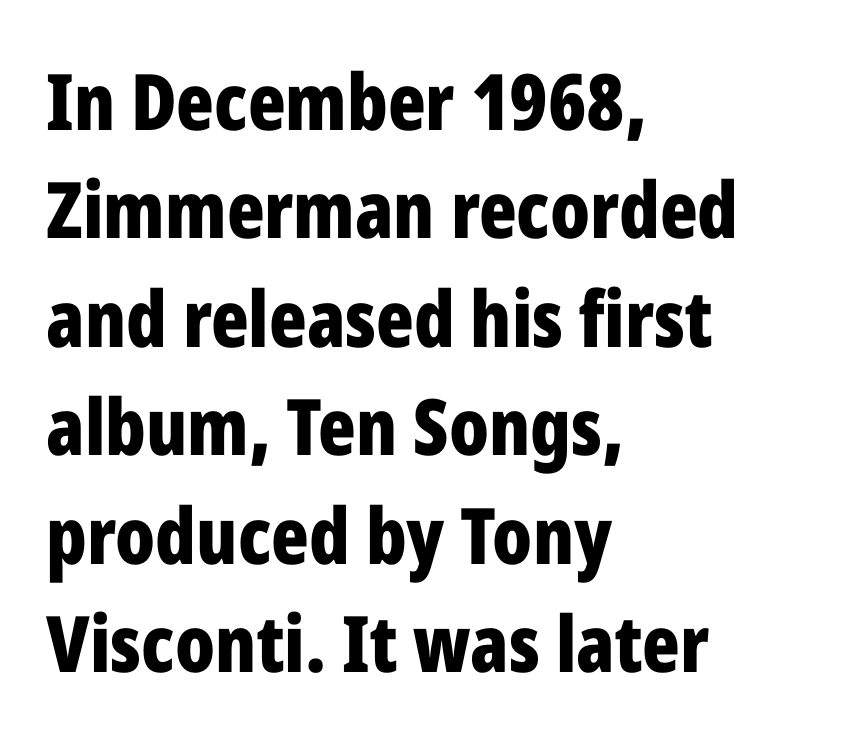
The image shows 78 px bold, condensed sans-serif type, upright; set left-aligned, normal line spacing (1.39x), normal letter spacing, not underlined; low stroke contrast and a medium x-height.
